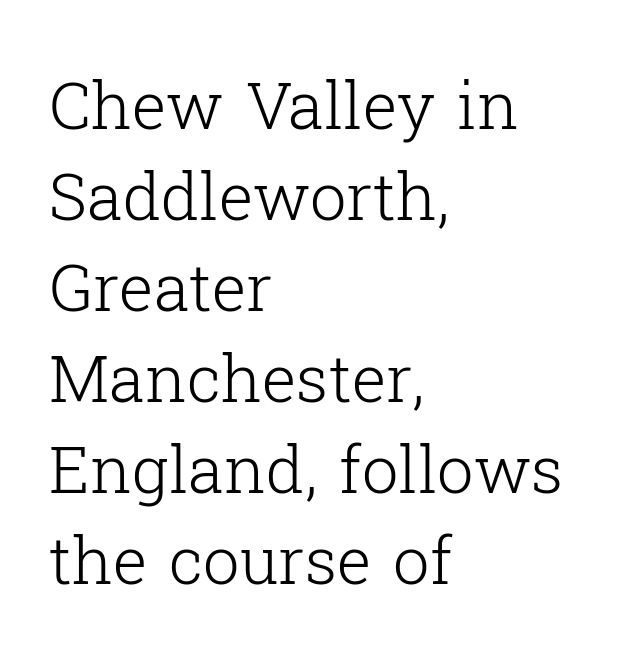
{"serif": "yes", "italic": "no", "bold": "no", "weight": "light", "width": "normal", "stroke_contrast": "low", "x_height": "medium", "monospaced": "no", "underline": "no", "align": "left", "line_spacing": "normal", "line_spacing_ratio": 1.4, "letter_spacing": "normal", "letter_spacing_em": 0.0, "glyph_px": 65}
